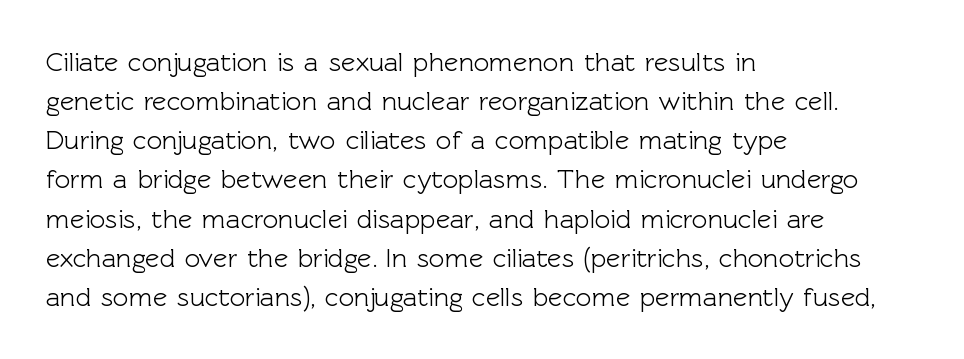
Q: Is the text italic (slanted)? A: No, it is upright.
Q: Is the text underlined? A: No.
Q: How is the paragraph aligned? A: Left-aligned.
Q: Is the spacing between letters normal or unusually wide? A: Normal.
Q: Is the spacing between lines tight, normal or loose? A: Normal.
